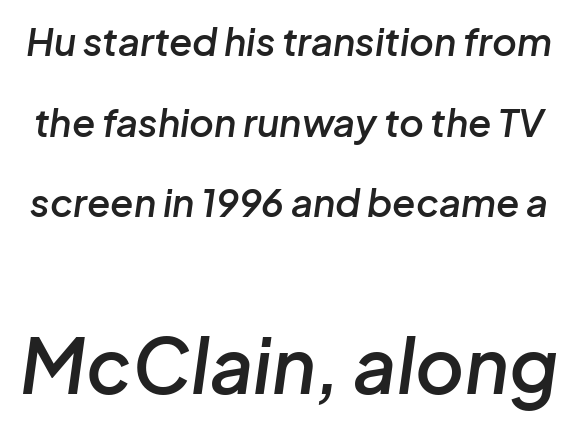
Q: Is the text bold? A: Semi-bold.
Q: Is the text italic (slanted)? A: Yes, it leans right by about 8 degrees.
Q: Is the text underlined? A: No.
Q: Is the spacing between letters normal or unusually wide? A: Normal.
Q: Is the spacing between lines tight, normal or loose? A: Loose.
Q: Which block of text is set in a larger size, the first (top) or the second (bottom)? A: The second (bottom) one.
Q: Width (condensed, normal, or wide)? A: Normal.
Q: Stroke contrast? A: Low.
Q: x-height? A: Medium.
Q: Monospaced? A: No.
